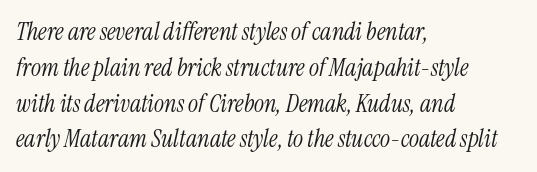
The image shows 24 px text type, italic (leaning right); set left-aligned, normal line spacing (1.49x), normal letter spacing, not underlined.
